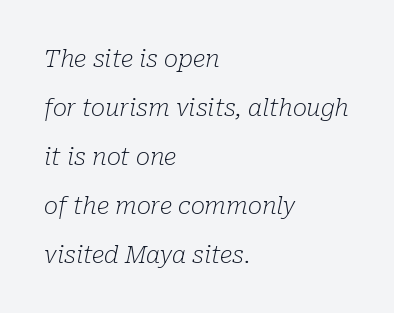
The image shows 24 px text type, italic (leaning right); set left-aligned, loose line spacing (2.04x), normal letter spacing, not underlined.
